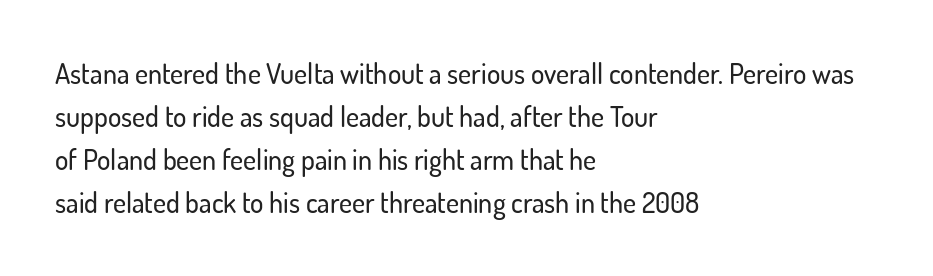
{"serif": "no", "italic": "no", "width": "normal", "stroke_contrast": "low", "x_height": "small", "monospaced": "no", "underline": "no", "align": "left", "line_spacing": "normal", "line_spacing_ratio": 1.54, "letter_spacing": "normal", "letter_spacing_em": 0.0, "glyph_px": 28}
